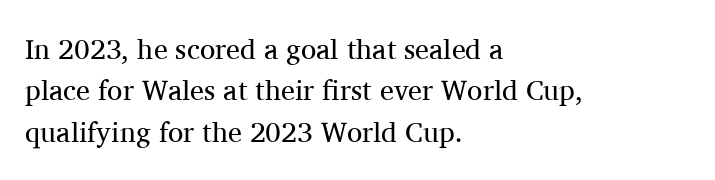
The image shows 28 px regular-weight serif type, upright; set left-aligned, normal line spacing (1.48x), normal letter spacing, not underlined; medium stroke contrast and a medium x-height.
